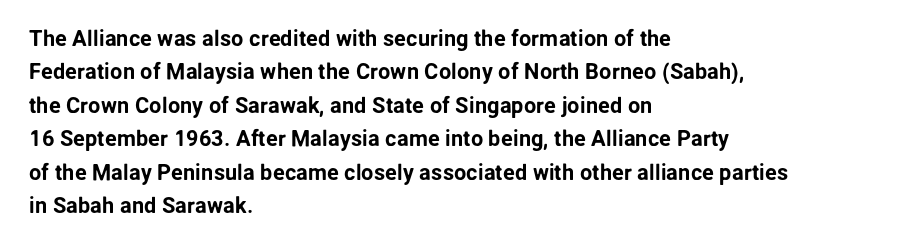
Q: Is the text italic (slanted)? A: No, it is upright.
Q: Is the text underlined? A: No.
Q: How is the paragraph aligned? A: Left-aligned.
Q: Is the spacing between letters normal or unusually wide? A: Normal.
Q: Is the spacing between lines tight, normal or loose? A: Normal.
